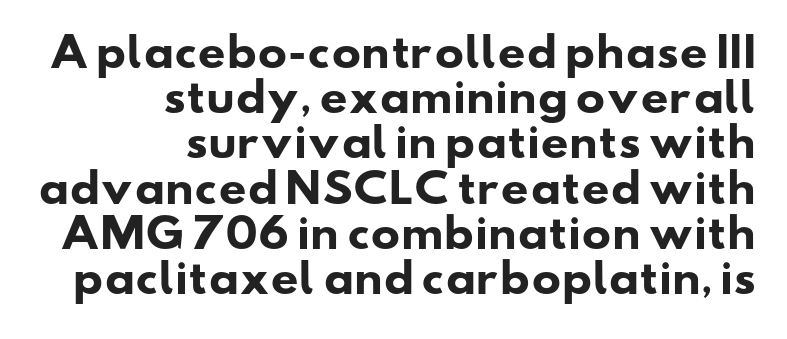
{"serif": "no", "bold": "yes", "weight": "heavy", "width": "wide", "stroke_contrast": "low", "x_height": "small", "monospaced": "no", "underline": "no", "align": "right", "line_spacing_ratio": 1.16, "letter_spacing": "normal", "letter_spacing_em": 0.0, "glyph_px": 39}
